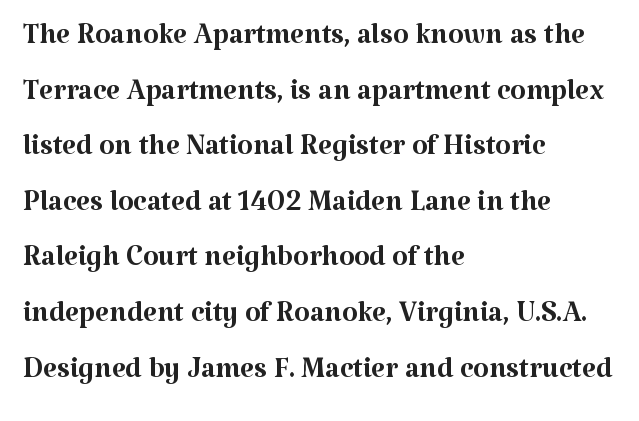
The area under the type is left untouched. Honestly, the row spacing looks completely unremarkable. This is roman type, the default non-slanted kind. The type family on display is of the serif kind. Leftover space on each line is placed entirely after the last word.
